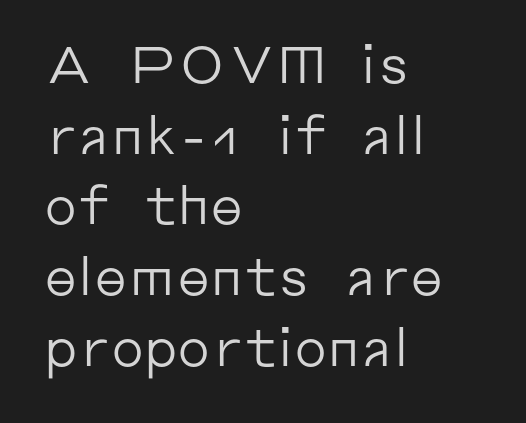
A typesetter would mark this as roman, not italic. Compared with a centered layout, this one pins lines to the left instead. Has an underline been added? It has not. Inter-character spacing is left at the font's built-in metrics.
